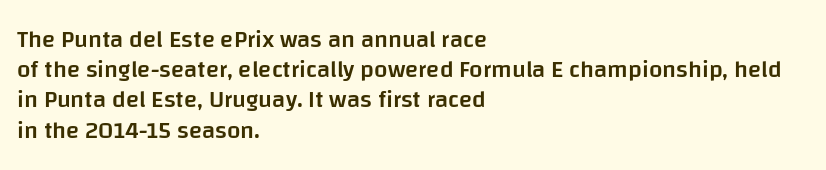
Q: Is the text bold? A: Semi-bold.
Q: Is the text italic (slanted)? A: No, it is upright.
Q: Is the text underlined? A: No.
Q: How is the paragraph aligned? A: Left-aligned.
Q: Is the spacing between letters normal or unusually wide? A: Normal.
Q: Is the spacing between lines tight, normal or loose? A: Normal.
